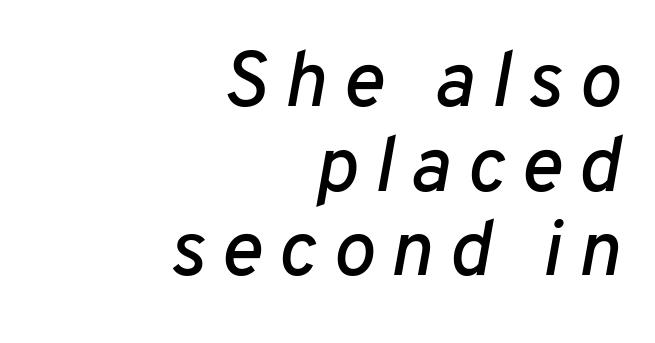
Q: Is the text italic (slanted)? A: Yes, it leans right by about 10 degrees.
Q: Is the text underlined? A: No.
Q: How is the paragraph aligned? A: Right-aligned.
Q: Is the spacing between letters normal or unusually wide? A: Unusually wide.
Q: Is the spacing between lines tight, normal or loose? A: Tight.
Q: Width (condensed, normal, or wide)? A: Normal.
Q: Stroke contrast? A: Low.
Q: x-height? A: Medium.
Q: Monospaced? A: No.
